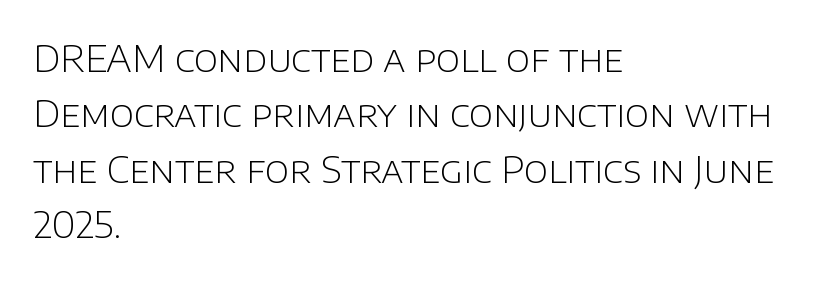
{"serif": "no", "italic": "no", "bold": "no", "weight": "light", "width": "normal", "stroke_contrast": "low", "x_height": "large", "monospaced": "no", "underline": "no", "align": "left", "line_spacing": "normal", "line_spacing_ratio": 1.5, "letter_spacing": "normal", "letter_spacing_em": 0.0, "glyph_px": 37}
